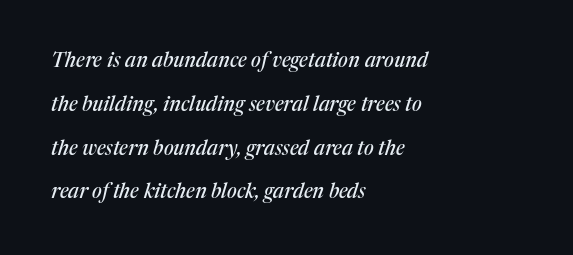
Q: Is the text italic (slanted)? A: Yes, it leans right by about 17 degrees.
Q: Is the text underlined? A: No.
Q: How is the paragraph aligned? A: Left-aligned.
Q: Is the spacing between letters normal or unusually wide? A: Normal.
Q: Is the spacing between lines tight, normal or loose? A: Loose.
